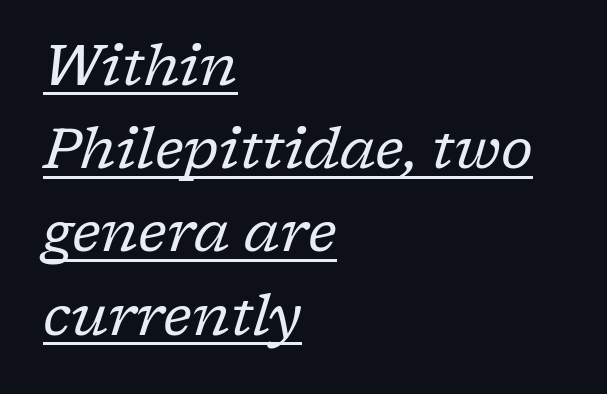
The letters look calm and open, with moderate or lighter stems. Character widths vary here, with narrow letters taking less room than wide ones. Each new line begins a customary step beneath the previous one. Where is the straight margin? On the left.
